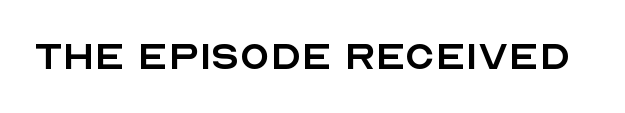
Here the designer chose a conventional face with non-uniform glyph widths. Only glyphs here, with clear space below each row. This sample uses plain, unmodified letter spacing. The face looks like a standard text weight, possibly lighter. Classification — sans serif.
